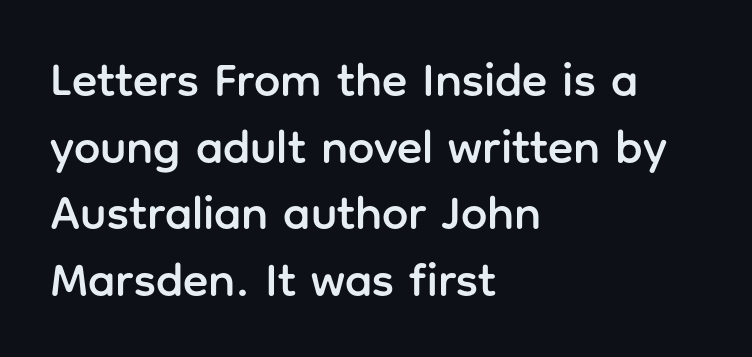
Q: Is the text italic (slanted)? A: No, it is upright.
Q: Is the typeface a serif or a sans-serif typeface? A: Sans-serif.
Q: Is the text underlined? A: No.
Q: How is the paragraph aligned? A: Left-aligned.
Q: Is the spacing between letters normal or unusually wide? A: Normal.
Q: Is the spacing between lines tight, normal or loose? A: Normal.
Q: Width (condensed, normal, or wide)? A: Normal.
Q: Stroke contrast? A: Low.
Q: x-height? A: Medium.
Q: Monospaced? A: No.
